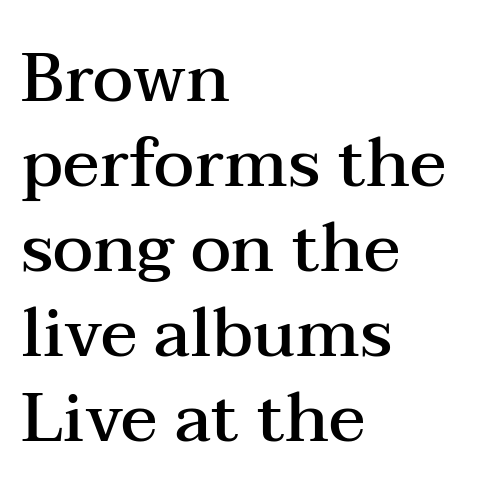
{"serif": "yes", "italic": "no", "bold": "semi", "weight": "semibold", "width": "wide", "stroke_contrast": "medium", "x_height": "medium", "monospaced": "no", "underline": "no", "align": "left", "line_spacing": "normal", "line_spacing_ratio": 1.25, "letter_spacing": "normal", "letter_spacing_em": 0.0, "glyph_px": 68}
